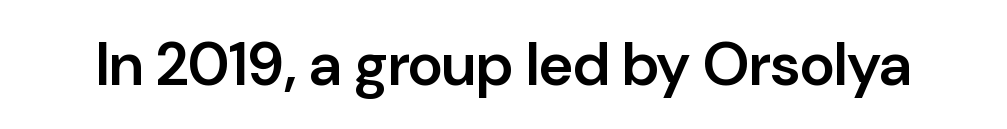
The gaps between neighbouring characters are ordinary and unremarkable. The words here are not underlined. You could not count columns in this text — the font is proportionally spaced. Does the type have serifs? No, each stem ends abruptly. Notice how the stems are strictly vertical — no italics here. A somewhat darkened texture: the type is semibold rather than bold.
